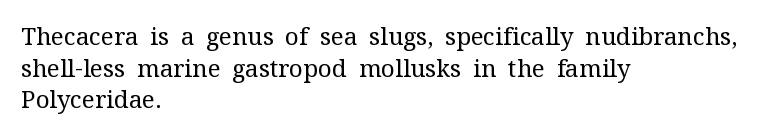
Q: Is the text bold? A: No.
Q: Is the text italic (slanted)? A: No, it is upright.
Q: Is the text underlined? A: No.
Q: How is the paragraph aligned? A: Left-aligned.
Q: Is the spacing between letters normal or unusually wide? A: Normal.
Q: Is the spacing between lines tight, normal or loose? A: Normal.
